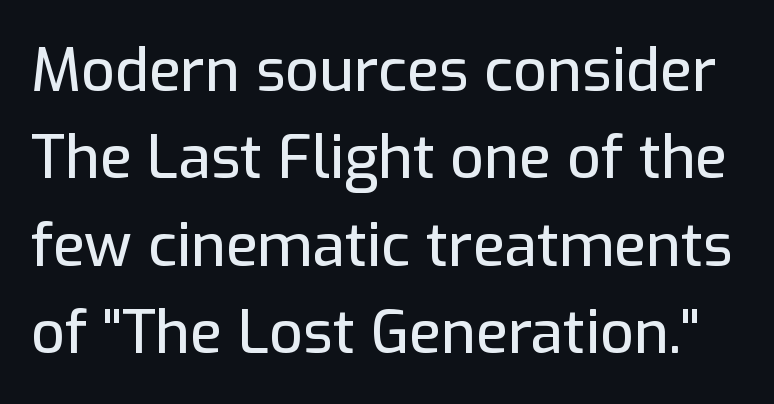
The passage shown stacks its lines at a standard gap. Check where the strokes stop: nothing finishes them off — pure sans. Ascenders rise straight up at ninety degrees. A typesetter would call this proportional, since set widths differ per character. Standard letterfit; no display-style spreading of the glyphs. Check the space under the baseline: it is left empty.
